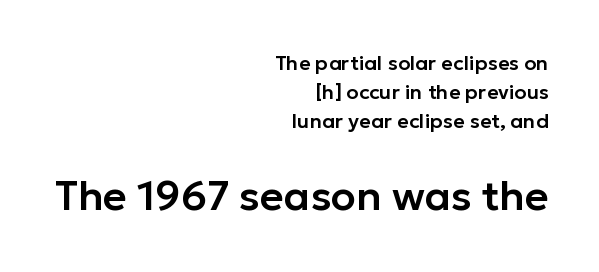
{"serif": "no", "italic": "no", "width": "normal", "stroke_contrast": "low", "x_height": "medium", "monospaced": "no", "underline": "no", "align": "right", "line_spacing": "normal", "line_spacing_ratio": 1.45, "letter_spacing": "normal", "letter_spacing_em": 0.0, "larger_block": "second", "size_ratio": 2.05, "glyph_px": 41}
